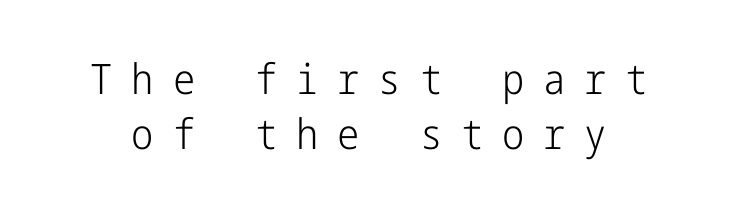
Q: Is the text bold? A: No.
Q: Is the text italic (slanted)? A: No, it is upright.
Q: Is the typeface a serif or a sans-serif typeface? A: Sans-serif.
Q: Is the text underlined? A: No.
Q: Is the spacing between letters normal or unusually wide? A: Unusually wide.
Q: Is the spacing between lines tight, normal or loose? A: Normal.
Q: Width (condensed, normal, or wide)? A: Condensed.
Q: Stroke contrast? A: Low.
Q: x-height? A: Medium.
